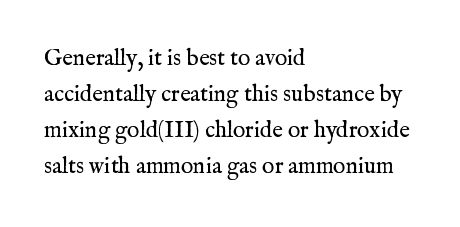
Q: Is the text bold? A: No.
Q: Is the text italic (slanted)? A: No, it is upright.
Q: Is the text underlined? A: No.
Q: How is the paragraph aligned? A: Left-aligned.
Q: Is the spacing between letters normal or unusually wide? A: Normal.
Q: Is the spacing between lines tight, normal or loose? A: Normal.
